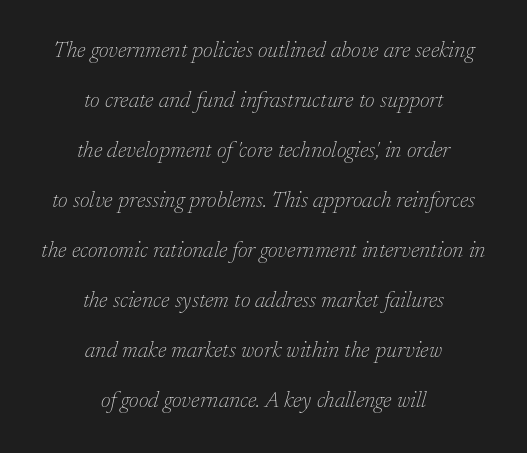
{"italic": "yes", "lean": "right", "slant_degrees": 17, "bold": "no", "underline": "no", "align": "center", "line_spacing": "loose", "line_spacing_ratio": 2.27, "letter_spacing": "normal", "letter_spacing_em": 0.0, "glyph_px": 22}
